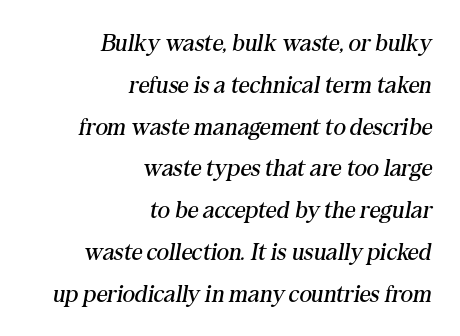
Nobody touched the tracking dial on this one. The rag falls on the left side of this text block. Glance below the letters and you will spot only blank space. Is the type slanted? Yes — the strokes lean at a clear angle. The letterforms sit at book weight or below.
